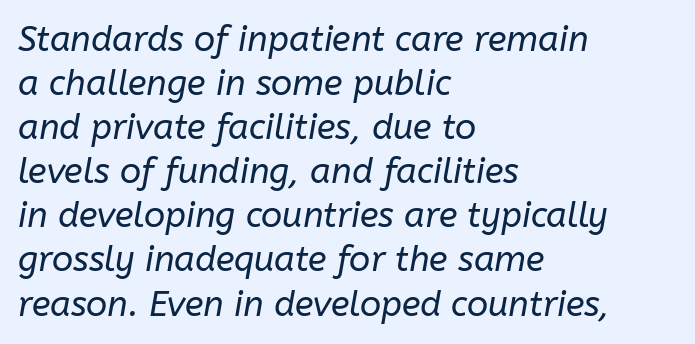
{"italic": "yes", "lean": "right", "slant_degrees": 10, "bold": "no", "weight": "regular", "width": "normal", "stroke_contrast": "low", "x_height": "medium", "monospaced": "no", "underline": "no", "align": "left", "line_spacing": "normal", "line_spacing_ratio": 1.26, "letter_spacing": "normal", "letter_spacing_em": 0.0, "glyph_px": 35}
